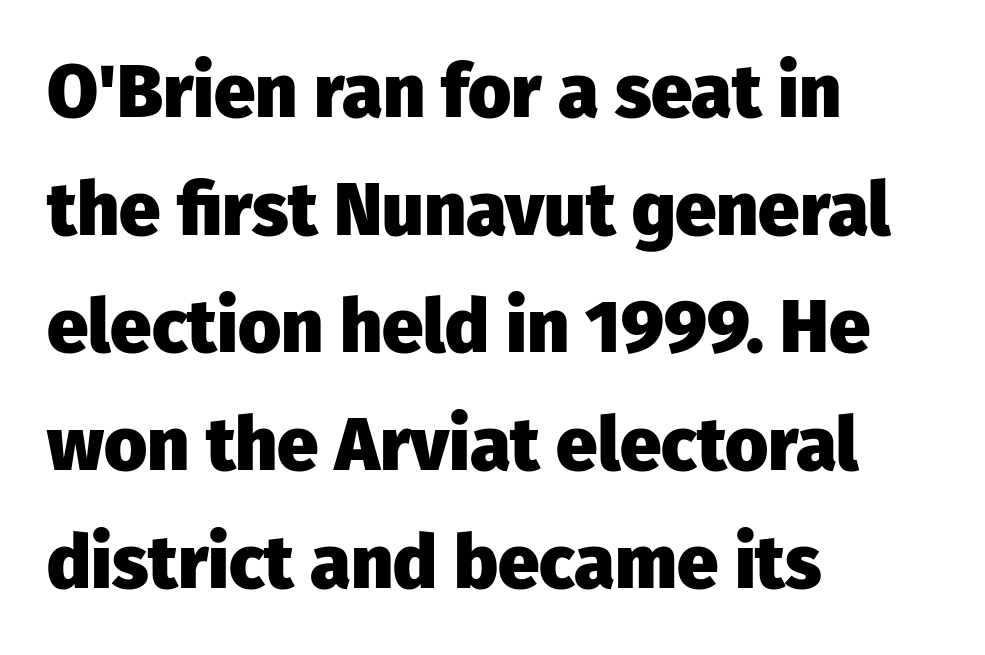
The face used here is a sans, in the tradition of grotesques and geometrics. What's the leading like? Ordinary, nothing unusual. Think of a printed novel: that variable character pitch is what you see here. The letters stand upright; this is a roman face.
